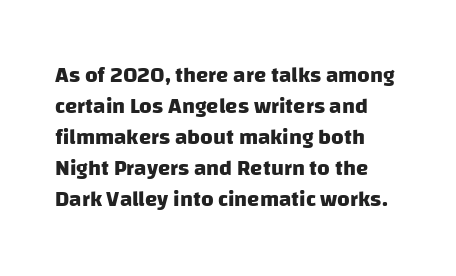
{"bold": "yes", "underline": "no", "align": "left", "line_spacing": "normal", "line_spacing_ratio": 1.41, "letter_spacing": "normal", "letter_spacing_em": 0.0, "glyph_px": 22}
